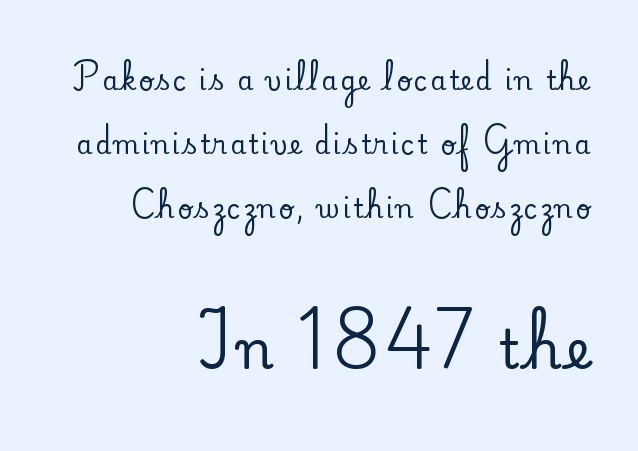
Every stem runs plumb, perpendicular to the baseline. Any mark beneath the type? The region is blank. Reading down the block, your eye finds every line finishing at a fixed right position. Letterform terminals end in serifs throughout the passage. The more generous point size was reserved for the lower chunk. Proportional: the letters do not fall into vertical columns.
